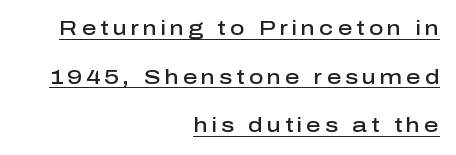
This rendering widens character spacing well past its baseline value. Look at the stroke-to-counter ratio: somewhat heavy, a semibold. This sample carries an underscore along the baseline area. A great deal of white space separates one row of letters from the next.
